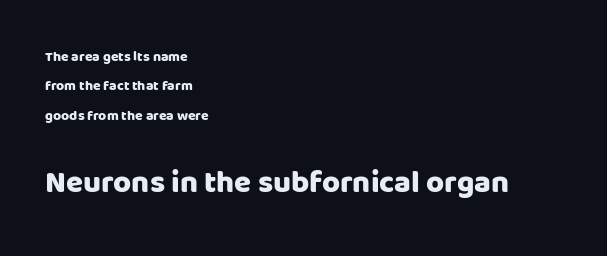
{"serif": "no", "italic": "no", "bold": "yes", "weight": "heavy", "width": "normal", "stroke_contrast": "low", "x_height": "large", "monospaced": "no", "underline": "no", "align": "left", "line_spacing": "loose", "line_spacing_ratio": 2.1, "letter_spacing": "normal", "letter_spacing_em": 0.0, "larger_block": "second", "size_ratio": 2.21, "glyph_px": 31}
